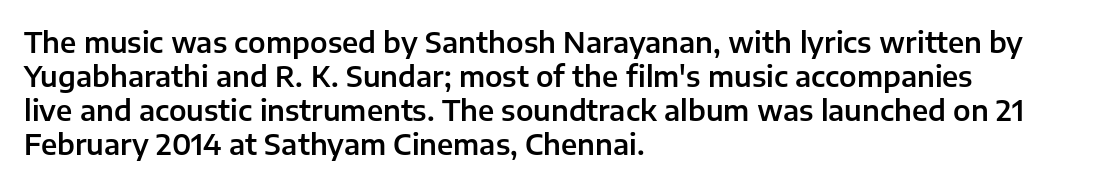
The image shows 28 px sans-serif type, upright; set left-aligned, line spacing 1.22x, normal letter spacing, not underlined; low stroke contrast and a medium x-height.
